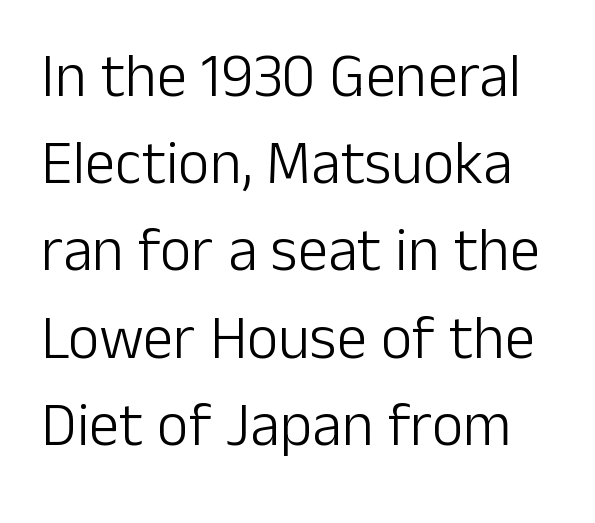
Q: Is the text bold? A: No.
Q: Is the text italic (slanted)? A: No, it is upright.
Q: Is the typeface a serif or a sans-serif typeface? A: Sans-serif.
Q: Is the text underlined? A: No.
Q: Is the spacing between letters normal or unusually wide? A: Normal.
Q: Is the spacing between lines tight, normal or loose? A: Normal.
Q: Width (condensed, normal, or wide)? A: Normal.
Q: Stroke contrast? A: Low.
Q: x-height? A: Medium.
Q: Monospaced? A: No.
